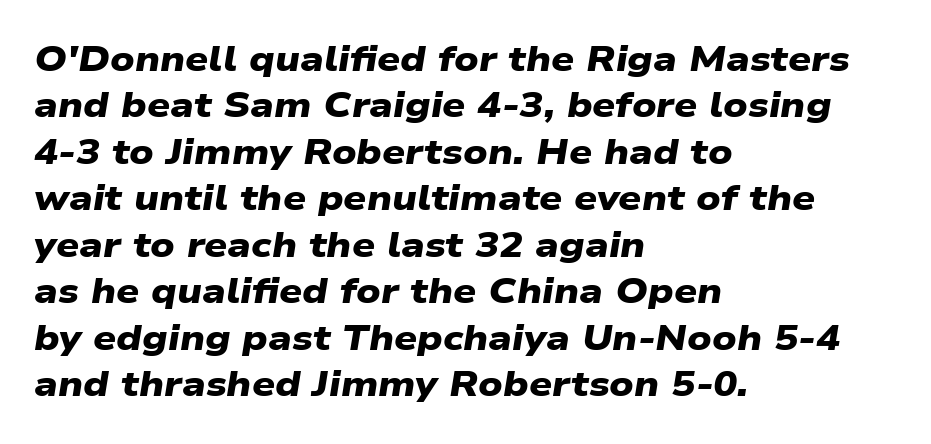
{"serif": "no", "bold": "yes", "weight": "heavy", "width": "wide", "stroke_contrast": "low", "x_height": "medium", "monospaced": "no", "underline": "no", "align": "left", "line_spacing": "normal", "line_spacing_ratio": 1.29, "letter_spacing": "normal", "letter_spacing_em": 0.0, "glyph_px": 36}
